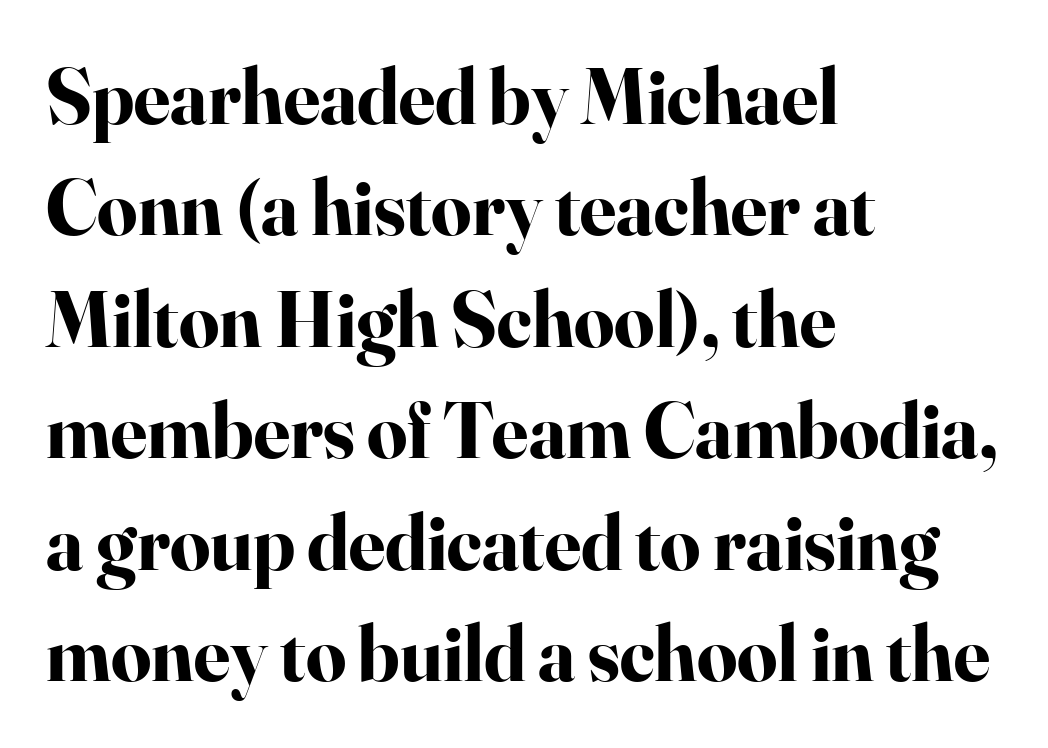
The image shows 79 px bold serif type, upright; set left-aligned, normal line spacing (1.41x), normal letter spacing, not underlined; high stroke contrast and a small x-height.
